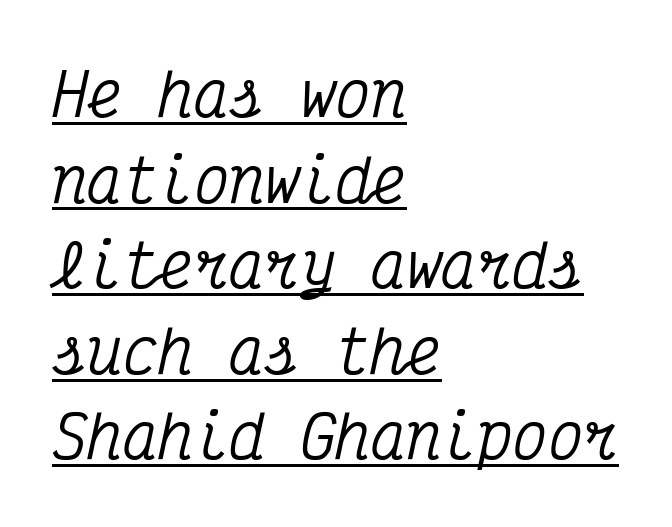
Is this a sans? No — the strokes have serifs. Leading matches the norm, producing a regular column. A typesetter would mark this as italic. All the whitespace from short lines collects on the right.
